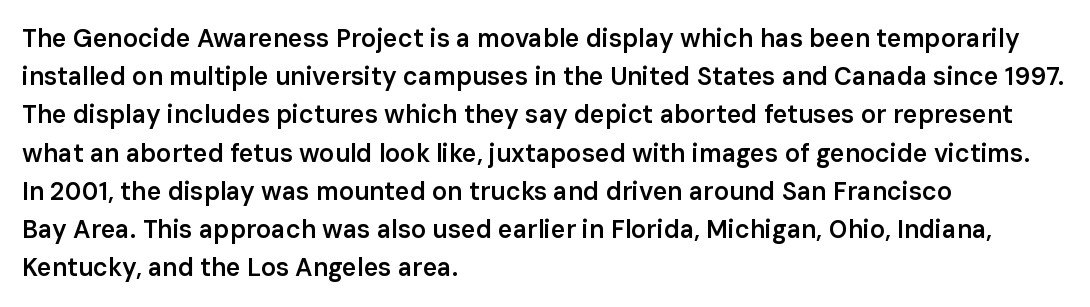
The image shows 25 px text type, upright; set left-aligned, normal line spacing (1.53x), normal letter spacing, not underlined.
